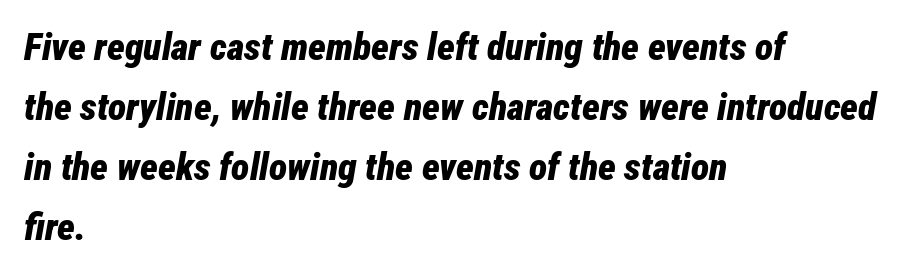
Compared with typical body copy, the letter spacing here is the same. Think of a printed novel: that variable character pitch is what you see here. The area under the type is left untouched. Tall strokes in this sample are angled rather than plumb. The typesetter chose a ragged-right arrangement here.
